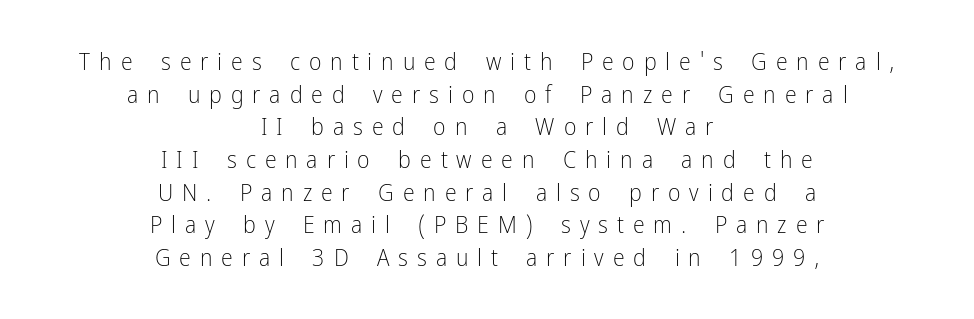
The image shows 24 px text type, upright; set centered, normal line spacing (1.36x), unusually wide letter spacing (+0.37 em), not underlined.
